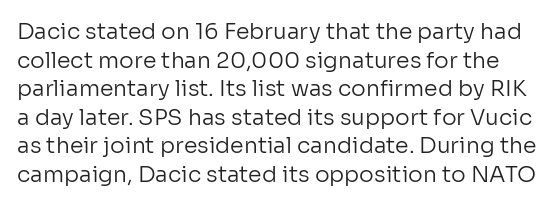
{"italic": "no", "bold": "no", "underline": "no", "line_spacing": "normal", "line_spacing_ratio": 1.3, "letter_spacing": "normal", "letter_spacing_em": 0.0, "glyph_px": 22}
